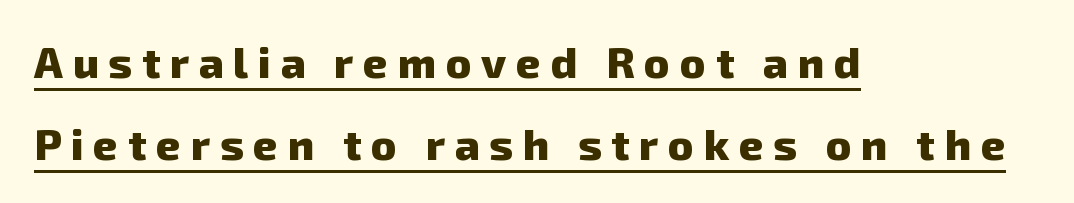
{"serif": "no", "bold": "yes", "weight": "heavy", "width": "normal", "stroke_contrast": "low", "x_height": "medium", "monospaced": "no", "underline": "yes", "align": "left", "line_spacing": "loose", "line_spacing_ratio": 1.91, "letter_spacing": "wide", "letter_spacing_em": 0.23, "glyph_px": 43}
